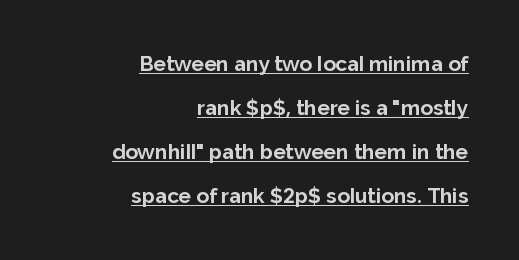
{"italic": "no", "bold": "yes", "underline": "yes", "align": "right", "line_spacing": "loose", "line_spacing_ratio": 2.1, "letter_spacing": "normal", "letter_spacing_em": 0.0, "glyph_px": 21}
